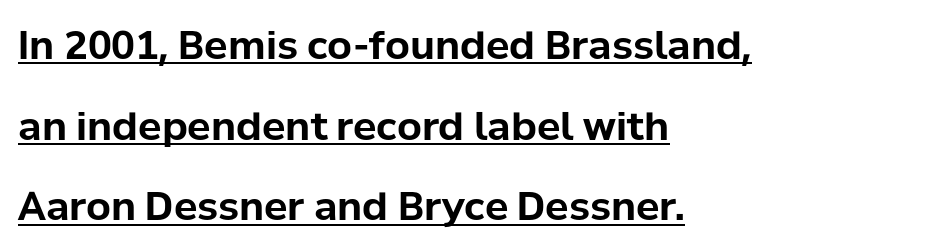
Q: Is the text bold? A: Yes.
Q: Is the text italic (slanted)? A: No, it is upright.
Q: Is the typeface a serif or a sans-serif typeface? A: Sans-serif.
Q: Is the text underlined? A: Yes.
Q: How is the paragraph aligned? A: Left-aligned.
Q: Is the spacing between letters normal or unusually wide? A: Normal.
Q: Is the spacing between lines tight, normal or loose? A: Loose.
Q: Width (condensed, normal, or wide)? A: Normal.
Q: Stroke contrast? A: Low.
Q: x-height? A: Medium.
Q: Monospaced? A: No.
